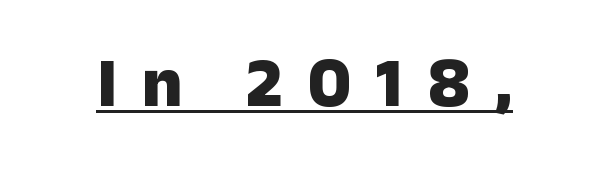
Q: Is the text bold? A: Yes.
Q: Is the text italic (slanted)? A: No, it is upright.
Q: Is the typeface a serif or a sans-serif typeface? A: Sans-serif.
Q: Is the text underlined? A: Yes.
Q: Is the spacing between letters normal or unusually wide? A: Unusually wide.
Q: Width (condensed, normal, or wide)? A: Normal.
Q: Stroke contrast? A: Low.
Q: x-height? A: Medium.
Q: Monospaced? A: No.
